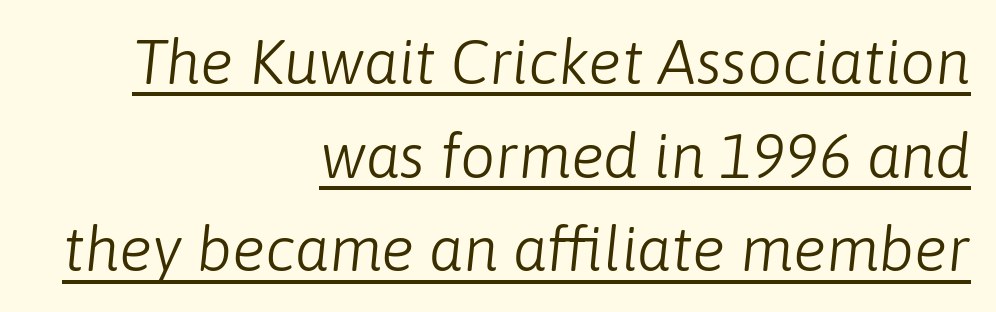
Q: Is the text bold? A: No.
Q: Is the text italic (slanted)? A: Yes, it leans right by about 6 degrees.
Q: Is the text underlined? A: Yes.
Q: How is the paragraph aligned? A: Right-aligned.
Q: Is the spacing between letters normal or unusually wide? A: Normal.
Q: Is the spacing between lines tight, normal or loose? A: Normal.
Q: Width (condensed, normal, or wide)? A: Normal.
Q: Stroke contrast? A: Low.
Q: x-height? A: Medium.
Q: Monospaced? A: No.
